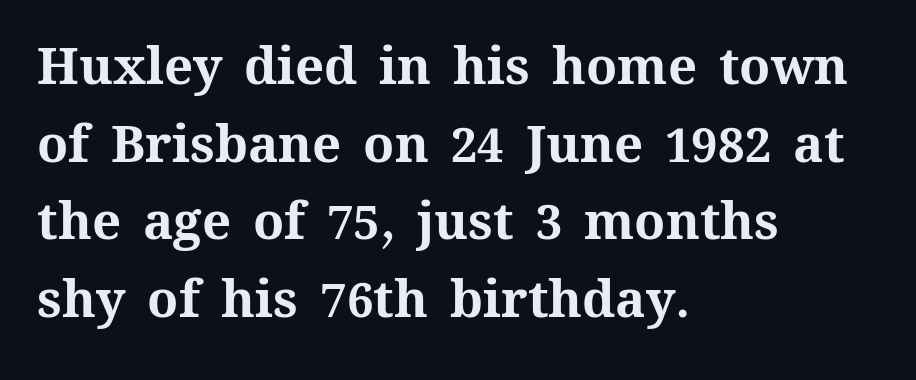
The image shows 51 px bold type, upright; set left-aligned, normal line spacing (1.52x), normal letter spacing, not underlined; medium stroke contrast and a medium x-height.
